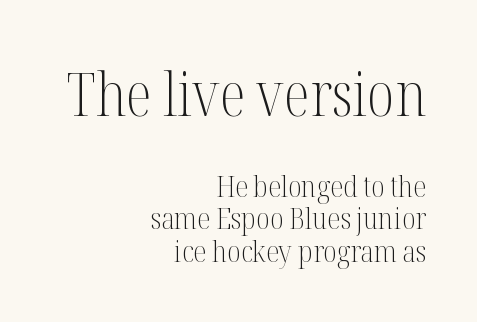
Q: Is the text bold? A: No.
Q: Is the text italic (slanted)? A: No, it is upright.
Q: Is the typeface a serif or a sans-serif typeface? A: Serif.
Q: Is the text underlined? A: No.
Q: How is the paragraph aligned? A: Right-aligned.
Q: Is the spacing between letters normal or unusually wide? A: Normal.
Q: Is the spacing between lines tight, normal or loose? A: Tight.
Q: Which block of text is set in a larger size, the first (top) or the second (bottom)? A: The first (top) one.
Q: Width (condensed, normal, or wide)? A: Condensed.
Q: Stroke contrast? A: Medium.
Q: x-height? A: Medium.
Q: Monospaced? A: No.
